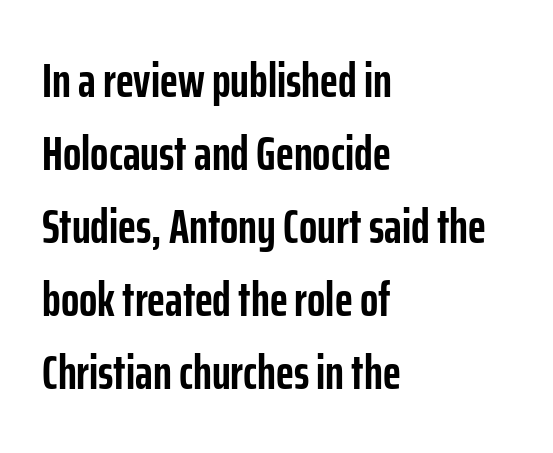
Students, this is bold: see how much ink each stroke carries. This sample uses a sans-serif face. One-word summary of the alignment: left. Varying glyph widths throughout — classic text-font behaviour. Style check: upright. Reading down the column, the eye jumps a familiar distance to each next line.
